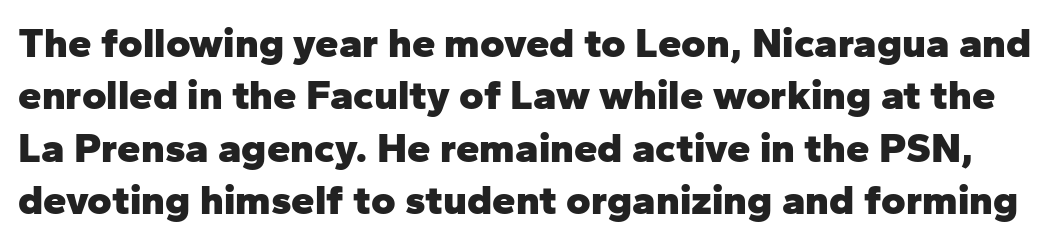
{"serif": "no", "italic": "no", "bold": "yes", "weight": "heavy", "width": "normal", "stroke_contrast": "low", "x_height": "medium", "monospaced": "no", "underline": "no", "line_spacing": "normal", "line_spacing_ratio": 1.25, "letter_spacing": "normal", "letter_spacing_em": 0.0, "glyph_px": 42}
